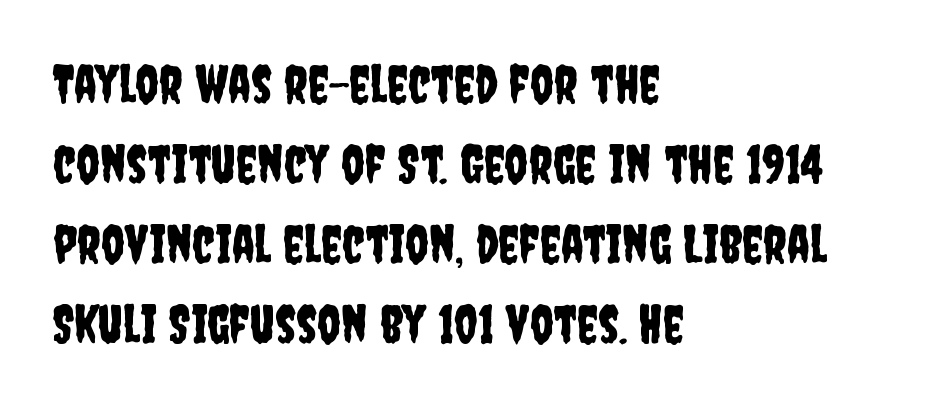
{"serif": "no", "italic": "no", "width": "condensed", "stroke_contrast": "low", "x_height": "large", "monospaced": "no", "underline": "no", "align": "left", "line_spacing": "normal", "line_spacing_ratio": 1.54, "letter_spacing": "normal", "letter_spacing_em": 0.0, "glyph_px": 52}
